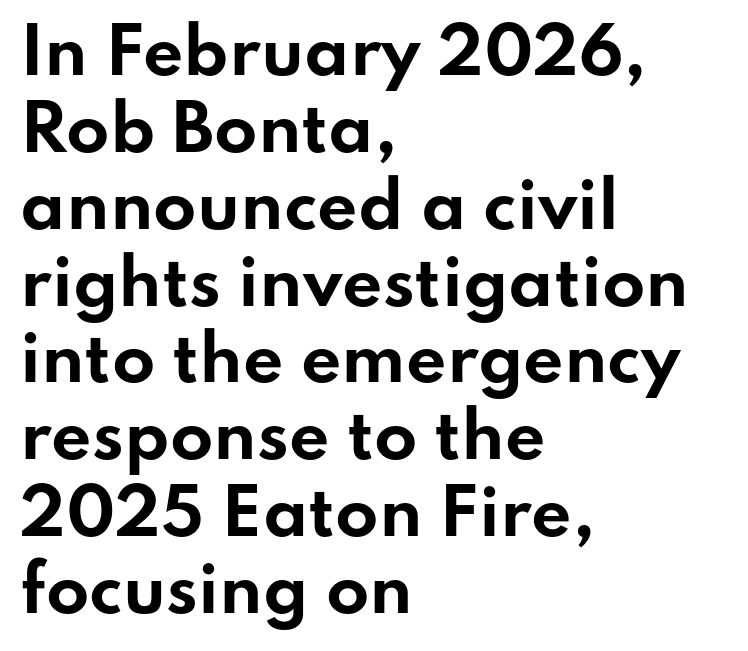
The image shows 63 px bold, wide sans-serif type, upright; set left-aligned, line spacing 1.22x, normal letter spacing, not underlined; low stroke contrast and a small x-height.
